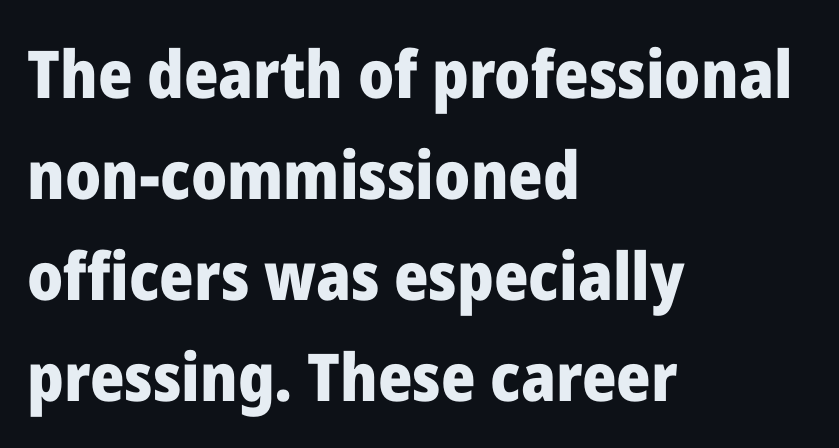
The paragraph has a hard left edge and a soft right edge. Leading matches the norm, producing a regular column. Letters rest on an invisible, unmarked baseline. Varying glyph widths throughout — classic text-font behaviour. Inter-character spacing is left at the font's built-in metrics. The letters are bold, with thick, heavy strokes.
